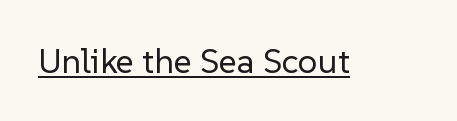
This sample uses an upright cut, with every glyph sitting square on the baseline. Do the characters align in a grid? No, the font is proportional. This is sans-serif lettering, the kind often seen on screens and signage. The type is set solid horizontally, with unmodified tracking. The cut favours lightness, reaching ordinary text weight at its darkest.
